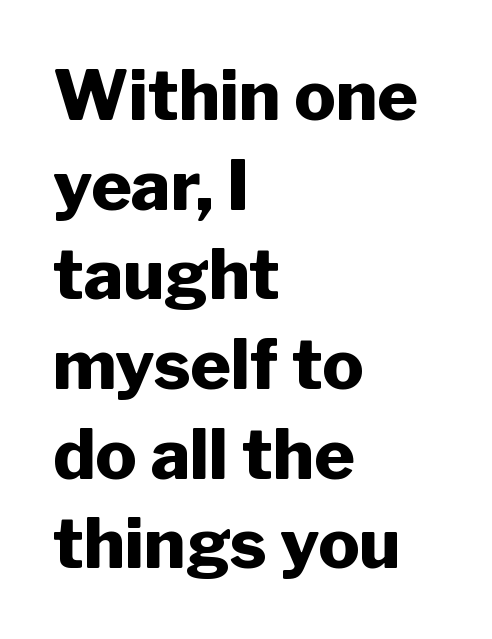
Is there much room between lines? A standard amount, neither cramped nor airy. Pretty heavy lettering here — definitely bold. This is the regular roman posture of the typeface. These lines stack with their left ends in a neat column.
